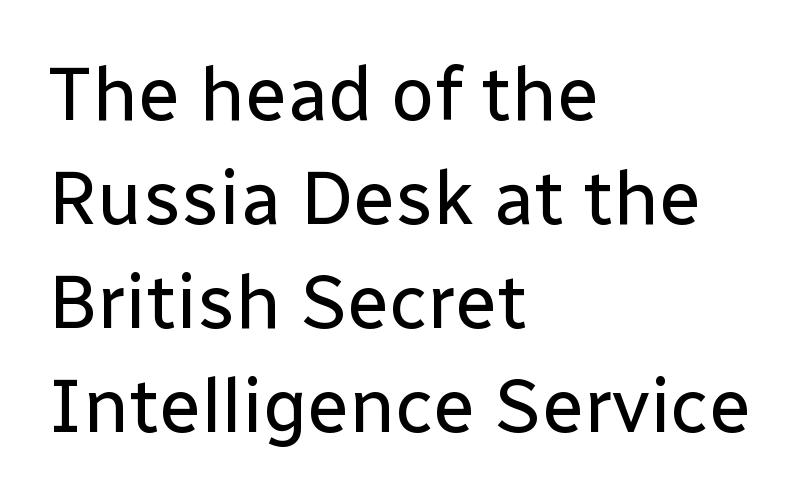
{"serif": "no", "italic": "no", "bold": "no", "weight": "regular", "width": "normal", "stroke_contrast": "low", "x_height": "medium", "monospaced": "no", "underline": "no", "align": "left", "line_spacing": "normal", "line_spacing_ratio": 1.37, "letter_spacing": "normal", "letter_spacing_em": 0.0, "glyph_px": 76}
